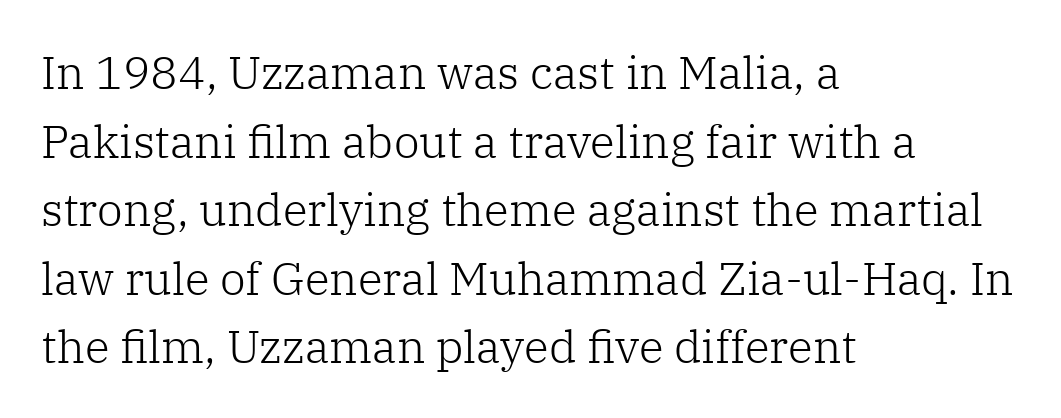
Q: Is the text bold? A: No.
Q: Is the text italic (slanted)? A: No, it is upright.
Q: Is the typeface a serif or a sans-serif typeface? A: Serif.
Q: Is the text underlined? A: No.
Q: How is the paragraph aligned? A: Left-aligned.
Q: Is the spacing between letters normal or unusually wide? A: Normal.
Q: Is the spacing between lines tight, normal or loose? A: Normal.
Q: Width (condensed, normal, or wide)? A: Normal.
Q: Stroke contrast? A: Low.
Q: x-height? A: Medium.
Q: Monospaced? A: No.
